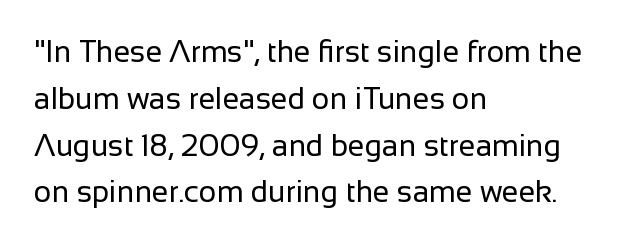
These lines are composed in type without serifs. Where is the straight margin? On the left. One glance says typical: line gaps are just what's usual. This is not heavy type; no bold has been used. Students, note that the glyphs here touch the page at normal intervals. The space beneath each line is pristine and unruled.
